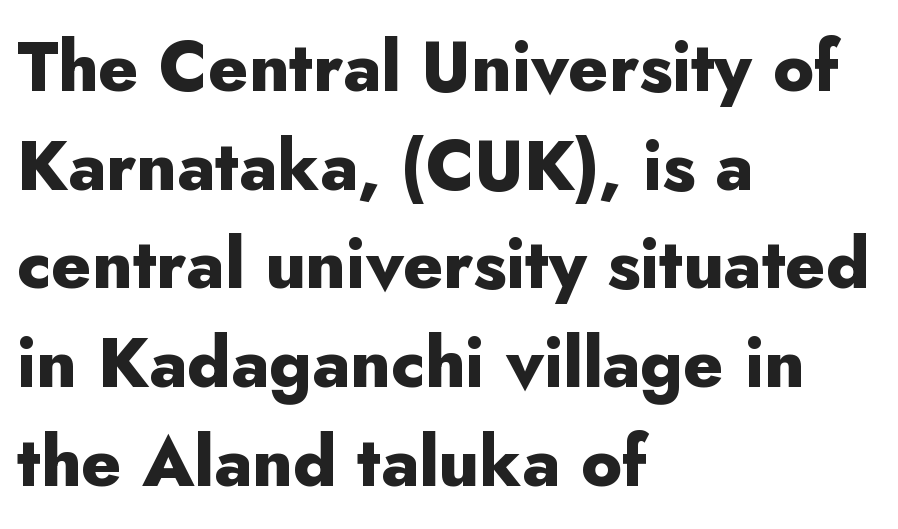
{"serif": "no", "italic": "no", "bold": "yes", "weight": "heavy", "width": "normal", "stroke_contrast": "low", "x_height": "small", "monospaced": "no", "underline": "no", "align": "left", "line_spacing": "normal", "line_spacing_ratio": 1.43, "letter_spacing": "normal", "letter_spacing_em": 0.0, "glyph_px": 69}
